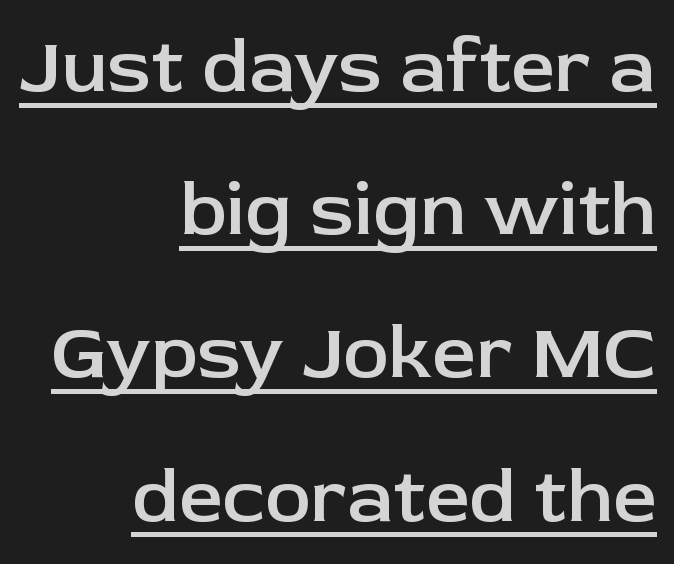
{"serif": "no", "italic": "no", "bold": "semi", "weight": "semibold", "width": "normal", "stroke_contrast": "low", "x_height": "medium", "monospaced": "no", "underline": "yes", "align": "right", "line_spacing_ratio": 1.86, "letter_spacing": "normal", "letter_spacing_em": 0.0, "glyph_px": 77}
